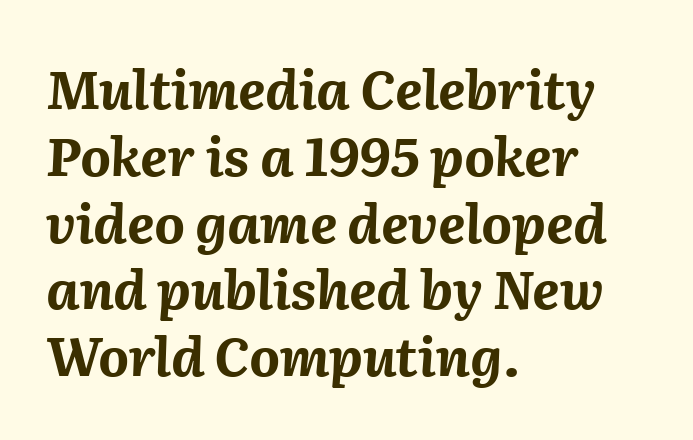
The image shows 53 px bold type, italic (leaning right); set left-aligned, normal line spacing (1.26x), normal letter spacing, not underlined; medium stroke contrast and a medium x-height.
